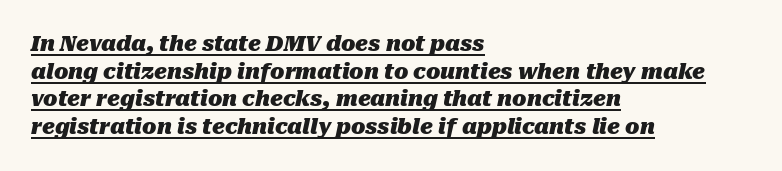
{"italic": "yes", "lean": "right", "slant_degrees": 10, "bold": "yes", "underline": "yes", "align": "left", "line_spacing": "normal", "line_spacing_ratio": 1.31, "letter_spacing": "normal", "letter_spacing_em": 0.0, "glyph_px": 21}
